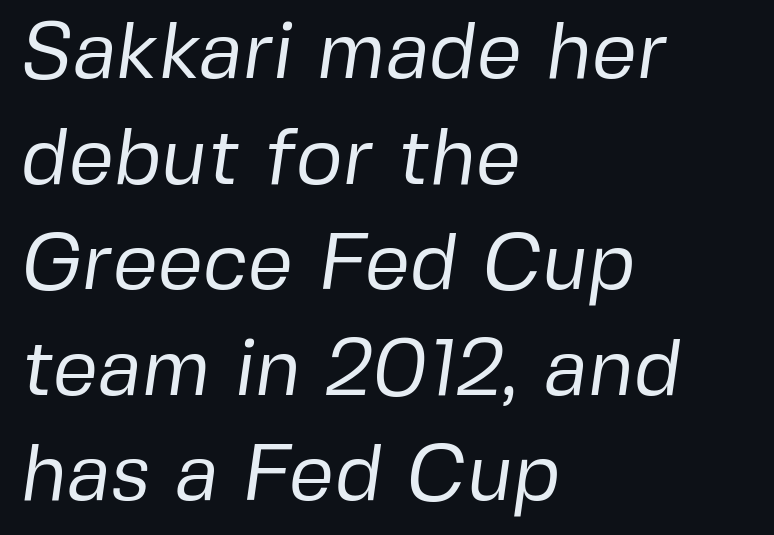
Q: Is the text bold? A: No.
Q: Is the typeface a serif or a sans-serif typeface? A: Sans-serif.
Q: Is the text underlined? A: No.
Q: How is the paragraph aligned? A: Left-aligned.
Q: Is the spacing between letters normal or unusually wide? A: Normal.
Q: Is the spacing between lines tight, normal or loose? A: Normal.
Q: Width (condensed, normal, or wide)? A: Normal.
Q: Stroke contrast? A: Low.
Q: x-height? A: Medium.
Q: Monospaced? A: No.
